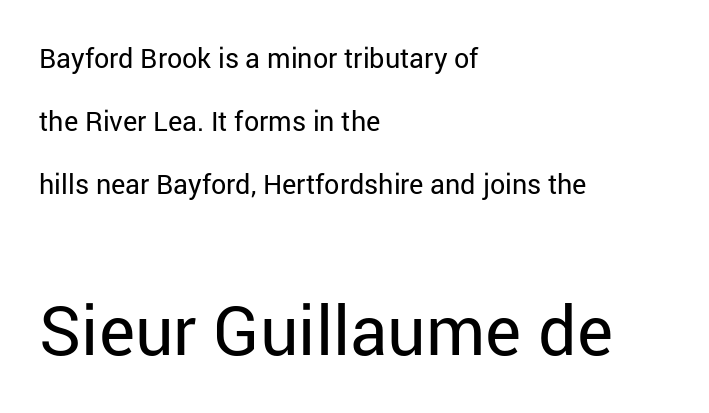
You could not count columns in this text — the font is proportionally spaced. Each new line begins a long way beneath the previous one. Each row of text sits above clean, open space. Does the type have serifs? No, each stem ends abruptly. The typeface has the unassuming heft of standard copy or less.
